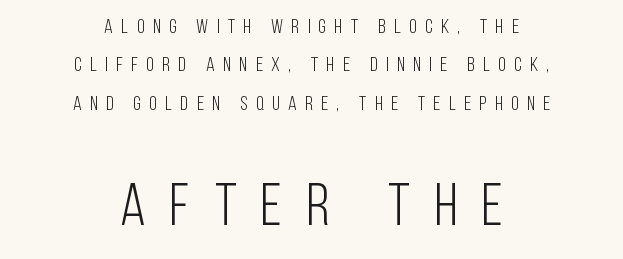
The image shows 59 px light, condensed sans-serif type, upright; set centered, loose line spacing (1.92x), unusually wide letter spacing (+0.42 em), not underlined; the second (bottom) block is 2.95x larger; low stroke contrast and a large x-height.
